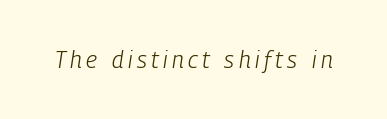
Would a proofreader flag this as italicized? Yes. Weight: in the light-to-regular range. Descender tails drop into unmarked territory.
